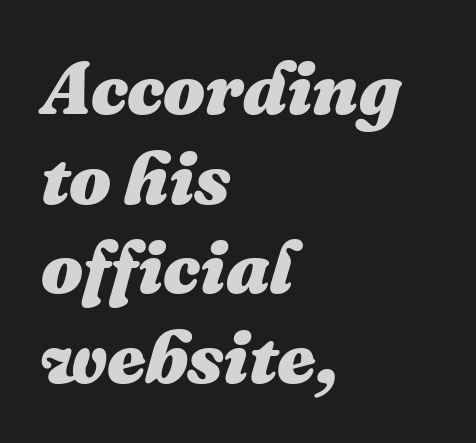
{"italic": "yes", "lean": "right", "slant_degrees": 16, "bold": "yes", "weight": "heavy", "width": "normal", "stroke_contrast": "medium", "x_height": "medium", "monospaced": "no", "underline": "no", "align": "left", "line_spacing_ratio": 1.21, "letter_spacing": "normal", "letter_spacing_em": 0.0, "glyph_px": 74}
